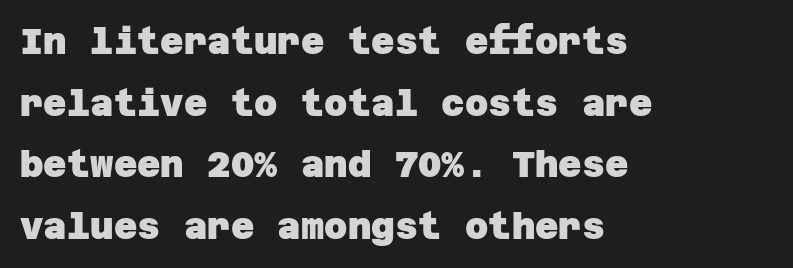
The font family rendered here belongs to the sans-serif group. Nobody touched the tracking dial on this one. I'd describe the lettering as bold — thick and assertive. Has an underline been added? It has not. A classic flush-left, rag-right setting is used for this passage.
